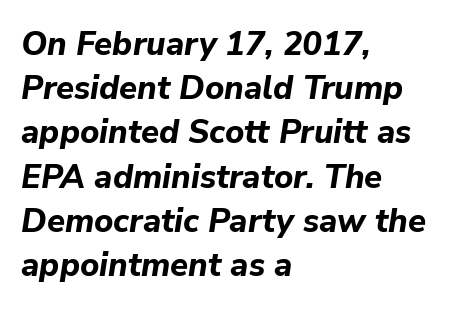
Q: Is the text bold? A: Yes.
Q: Is the text italic (slanted)? A: Yes, it leans right by about 9 degrees.
Q: Is the text underlined? A: No.
Q: How is the paragraph aligned? A: Left-aligned.
Q: Is the spacing between letters normal or unusually wide? A: Normal.
Q: Is the spacing between lines tight, normal or loose? A: Normal.
Q: Width (condensed, normal, or wide)? A: Normal.
Q: Stroke contrast? A: Low.
Q: x-height? A: Medium.
Q: Monospaced? A: No.
